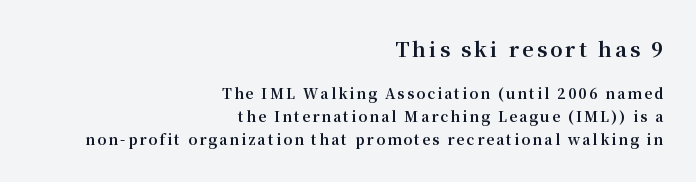
Q: Is the text bold? A: Yes.
Q: Is the text italic (slanted)? A: No, it is upright.
Q: Is the text underlined? A: No.
Q: How is the paragraph aligned? A: Right-aligned.
Q: Is the spacing between lines tight, normal or loose? A: Normal.
Q: Which block of text is set in a larger size, the first (top) or the second (bottom)? A: The first (top) one.
